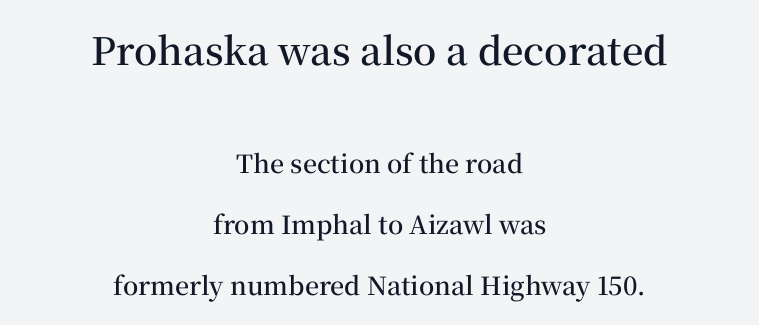
{"serif": "yes", "italic": "no", "bold": "semi", "weight": "semibold", "width": "normal", "stroke_contrast": "medium", "x_height": "medium", "monospaced": "no", "underline": "no", "align": "center", "line_spacing": "loose", "line_spacing_ratio": 2.44, "letter_spacing": "normal", "letter_spacing_em": 0.0, "larger_block": "first", "size_ratio": 1.52, "glyph_px": 38}
